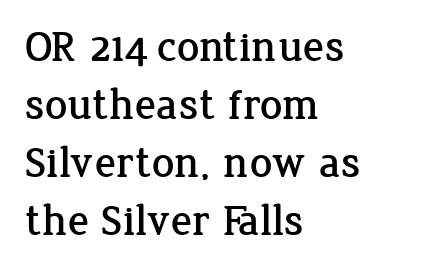
Q: Is the text italic (slanted)? A: No, it is upright.
Q: Is the typeface a serif or a sans-serif typeface? A: Serif.
Q: Is the text underlined? A: No.
Q: How is the paragraph aligned? A: Left-aligned.
Q: Is the spacing between letters normal or unusually wide? A: Normal.
Q: Is the spacing between lines tight, normal or loose? A: Normal.
Q: Width (condensed, normal, or wide)? A: Normal.
Q: Stroke contrast? A: Low.
Q: x-height? A: Medium.
Q: Monospaced? A: No.
